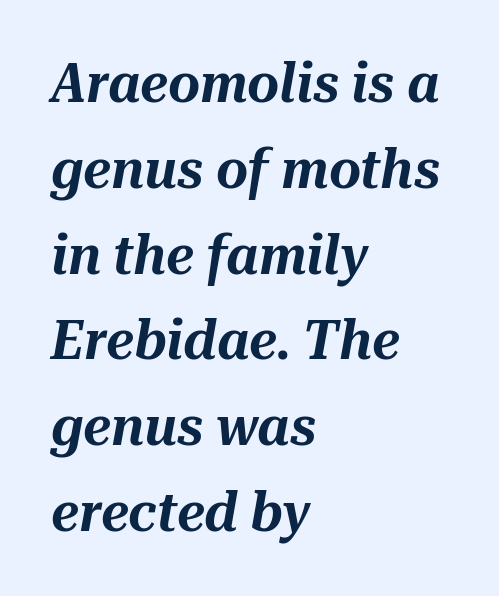
{"italic": "yes", "lean": "right", "slant_degrees": 10, "width": "normal", "stroke_contrast": "medium", "x_height": "medium", "monospaced": "no", "underline": "no", "align": "left", "line_spacing": "normal", "line_spacing_ratio": 1.56, "letter_spacing": "normal", "letter_spacing_em": 0.0, "glyph_px": 55}
